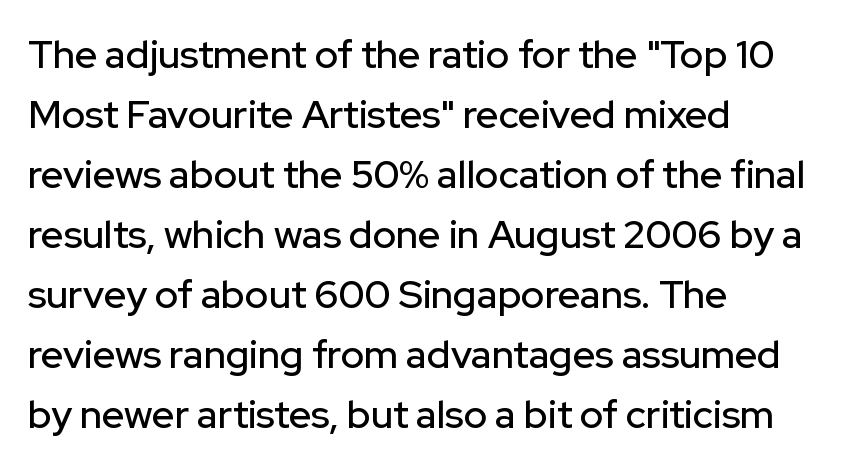
Q: Is the text italic (slanted)? A: No, it is upright.
Q: Is the typeface a serif or a sans-serif typeface? A: Sans-serif.
Q: Is the text underlined? A: No.
Q: How is the paragraph aligned? A: Left-aligned.
Q: Is the spacing between letters normal or unusually wide? A: Normal.
Q: Is the spacing between lines tight, normal or loose? A: Normal.
Q: Width (condensed, normal, or wide)? A: Normal.
Q: Stroke contrast? A: Low.
Q: x-height? A: Medium.
Q: Monospaced? A: No.
